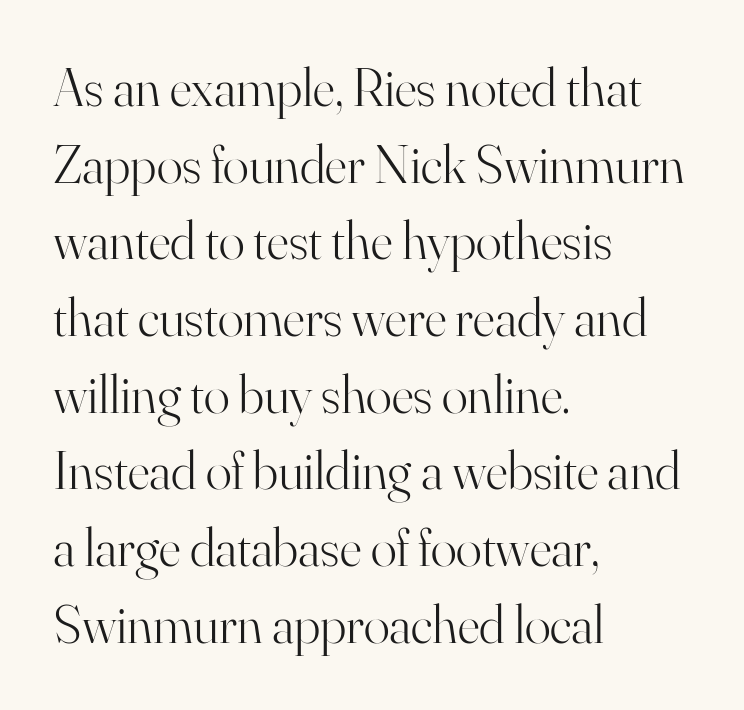
{"serif": "yes", "italic": "no", "bold": "no", "weight": "light", "width": "normal", "stroke_contrast": "high", "x_height": "small", "monospaced": "no", "underline": "no", "align": "left", "line_spacing": "normal", "line_spacing_ratio": 1.42, "letter_spacing": "normal", "letter_spacing_em": 0.0, "glyph_px": 54}
